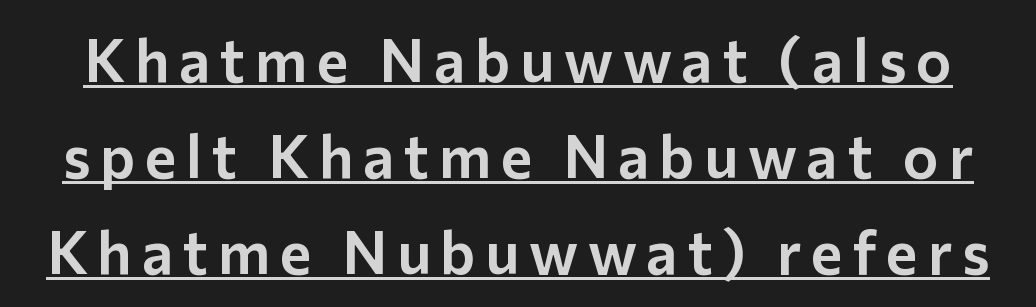
{"serif": "no", "italic": "no", "width": "normal", "stroke_contrast": "low", "x_height": "medium", "monospaced": "no", "underline": "yes", "line_spacing": "normal", "line_spacing_ratio": 1.6, "glyph_px": 60}
